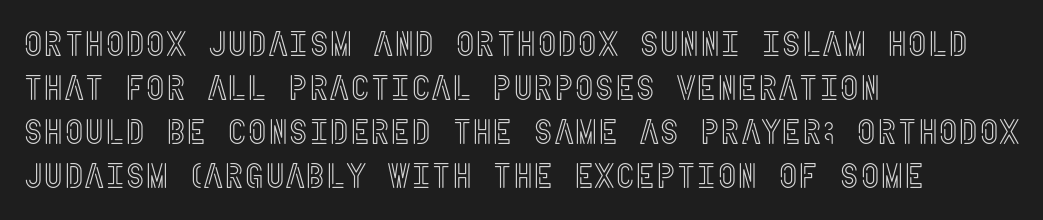
If you drew a line through each stem, it would be perfectly vertical. The block of text has a typical density, with ordinary space between rows. Underline: absent. Notice how the passage keeps a crisp vertical edge on the left only.
